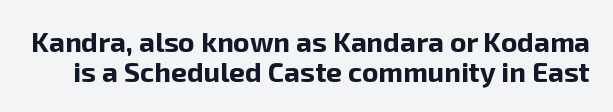
Q: Is the text bold? A: Yes.
Q: Is the text italic (slanted)? A: No, it is upright.
Q: Is the typeface a serif or a sans-serif typeface? A: Sans-serif.
Q: Is the text underlined? A: No.
Q: Is the spacing between letters normal or unusually wide? A: Normal.
Q: Is the spacing between lines tight, normal or loose? A: Tight.
Q: Width (condensed, normal, or wide)? A: Normal.
Q: Stroke contrast? A: Low.
Q: x-height? A: Medium.
Q: Monospaced? A: No.
